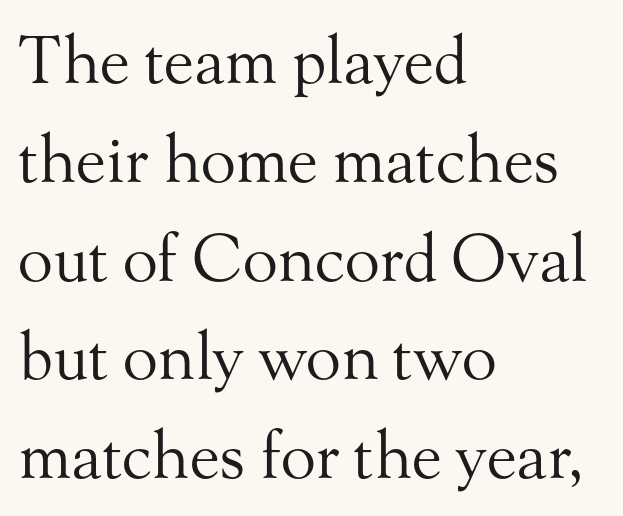
The letterforms sit at book weight or below. Varying glyph widths throughout — classic text-font behaviour. Beneath every word, the page is bare. The font family rendered here belongs to the serif group. The letters sit at their default tracking, neither squeezed nor spread.
